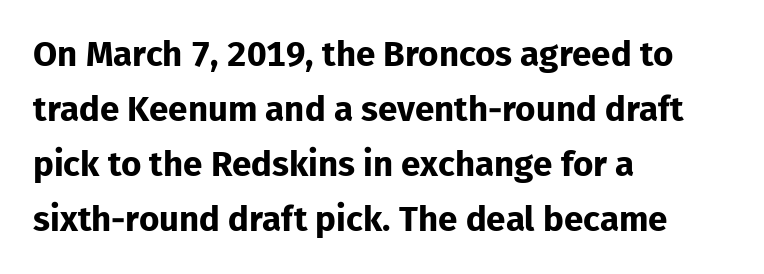
The image shows 35 px bold sans-serif type, upright; set left-aligned, normal line spacing (1.57x), normal letter spacing, not underlined; low stroke contrast and a medium x-height.
